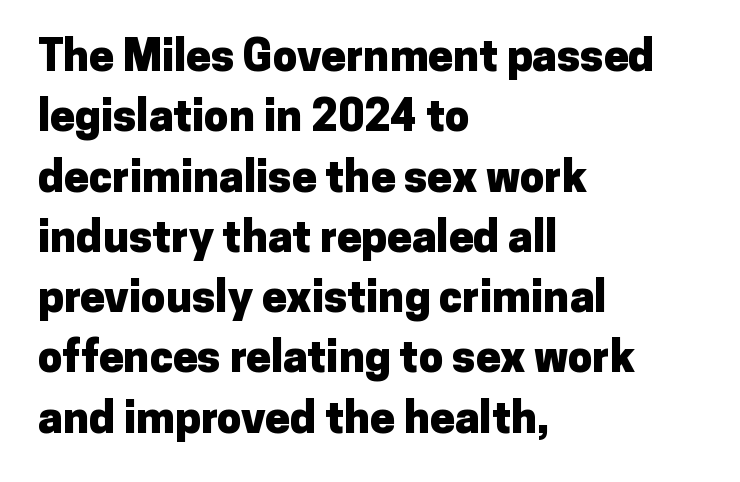
{"serif": "no", "italic": "no", "bold": "yes", "weight": "heavy", "width": "normal", "stroke_contrast": "low", "x_height": "medium", "monospaced": "no", "underline": "no", "align": "left", "line_spacing": "normal", "line_spacing_ratio": 1.37, "letter_spacing": "normal", "letter_spacing_em": 0.0, "glyph_px": 44}
